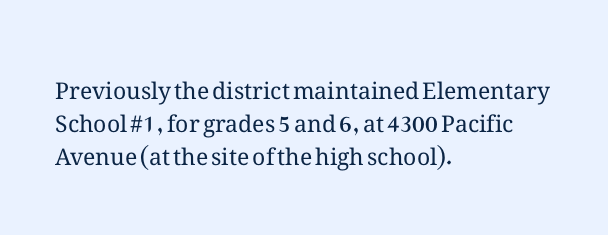
Q: Is the text bold? A: No.
Q: Is the text italic (slanted)? A: No, it is upright.
Q: Is the text underlined? A: No.
Q: How is the paragraph aligned? A: Left-aligned.
Q: Is the spacing between letters normal or unusually wide? A: Normal.
Q: Is the spacing between lines tight, normal or loose? A: Normal.
